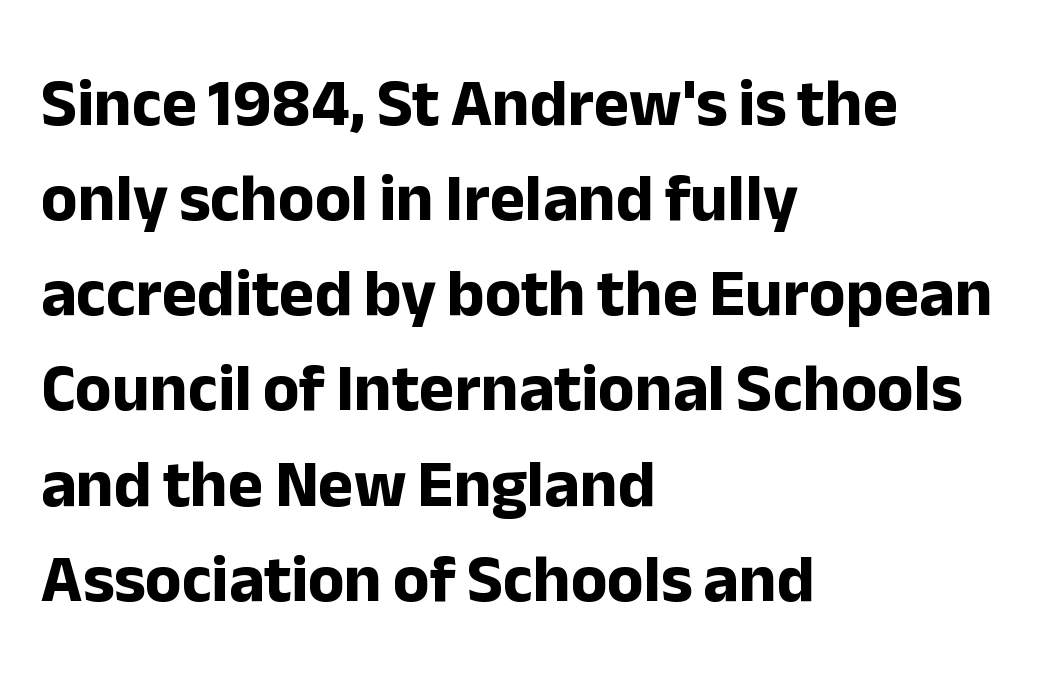
No extra tracking has been applied to these lines. Plain, unruled lines of type. The type family on display is of the sans-serif kind. Whoever set this chose a conventional vertical rhythm. This rendering uses left alignment, leaving the right contour irregular.
